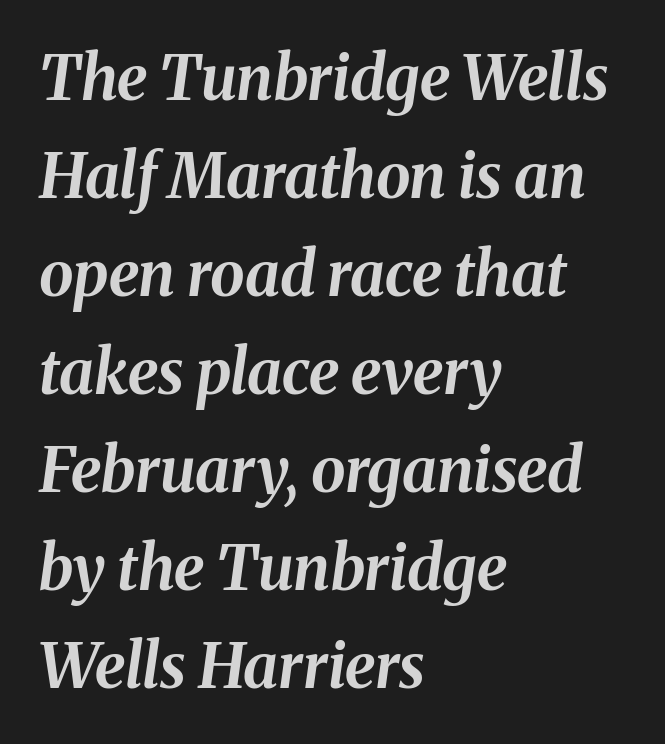
{"italic": "yes", "lean": "right", "slant_degrees": 8, "bold": "yes", "weight": "bold", "width": "normal", "stroke_contrast": "medium", "x_height": "medium", "monospaced": "no", "underline": "no", "align": "left", "line_spacing": "normal", "line_spacing_ratio": 1.58, "letter_spacing": "normal", "letter_spacing_em": 0.0, "glyph_px": 62}
